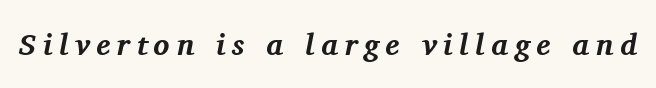
Q: Is the text bold? A: Yes.
Q: Is the text italic (slanted)? A: Yes, it leans right by about 11 degrees.
Q: Is the typeface a serif or a sans-serif typeface? A: Serif.
Q: Is the text underlined? A: No.
Q: Is the spacing between letters normal or unusually wide? A: Unusually wide.
Q: Width (condensed, normal, or wide)? A: Normal.
Q: Stroke contrast? A: Medium.
Q: x-height? A: Medium.
Q: Monospaced? A: No.
